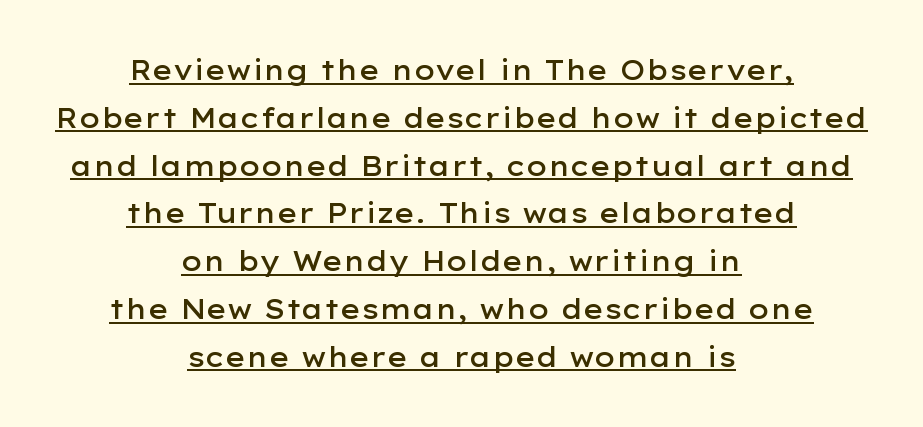
{"italic": "no", "bold": "semi", "underline": "yes", "align": "center", "line_spacing_ratio": 1.77, "letter_spacing": "normal", "letter_spacing_em": 0.0, "glyph_px": 27}
